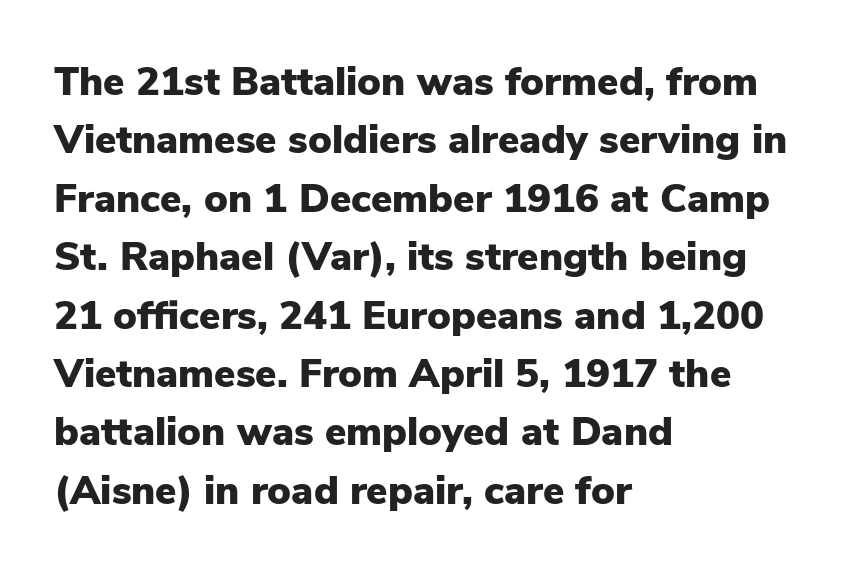
{"serif": "no", "italic": "no", "bold": "yes", "weight": "heavy", "width": "normal", "stroke_contrast": "low", "x_height": "medium", "monospaced": "no", "underline": "no", "align": "left", "line_spacing": "normal", "line_spacing_ratio": 1.46, "letter_spacing": "normal", "letter_spacing_em": 0.0, "glyph_px": 40}
